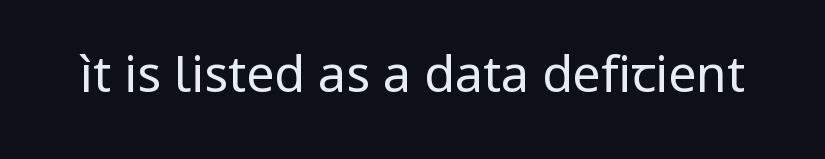
{"serif": "no", "italic": "no", "bold": "no", "weight": "regular", "width": "normal", "stroke_contrast": "low", "x_height": "medium", "monospaced": "no", "underline": "no", "letter_spacing": "normal", "letter_spacing_em": 0.0, "glyph_px": 50}
